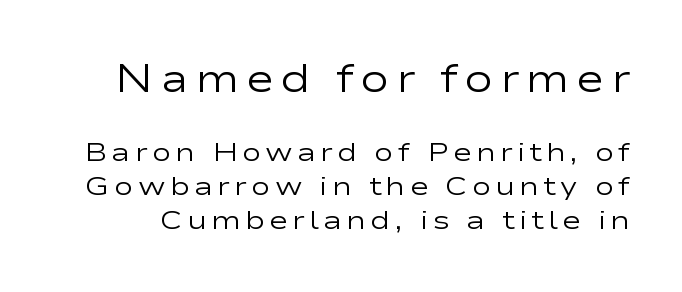
{"serif": "no", "italic": "no", "bold": "no", "weight": "regular", "width": "wide", "stroke_contrast": "low", "x_height": "medium", "monospaced": "no", "underline": "no", "line_spacing": "normal", "line_spacing_ratio": 1.31, "larger_block": "first", "size_ratio": 1.5, "glyph_px": 39}
